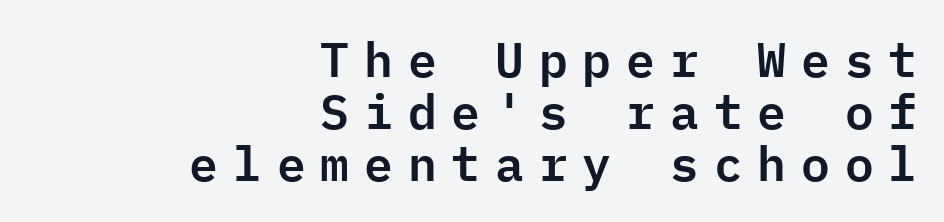
This sample uses expanded letter spacing, leaving extra air between glyphs. The paragraph has a hard right edge and a soft left edge. Each letter, wide or thin by design, is forced into the same width here. The specimen reads as upright at a glance. Anything drawn beneath the words? Only blank space. The designer dialed line spacing down below the default.
